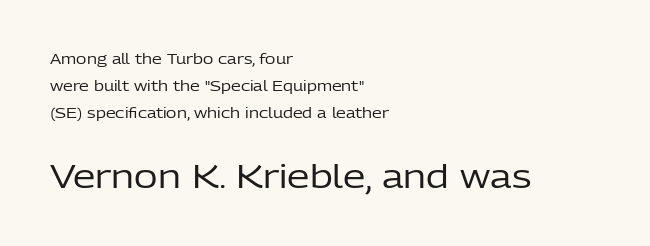
The image shows 32 px regular-weight sans-serif type, upright; set left-aligned, loose line spacing (1.93x), normal letter spacing, not underlined; the second (bottom) block is 2.29x larger; low stroke contrast and a medium x-height.
